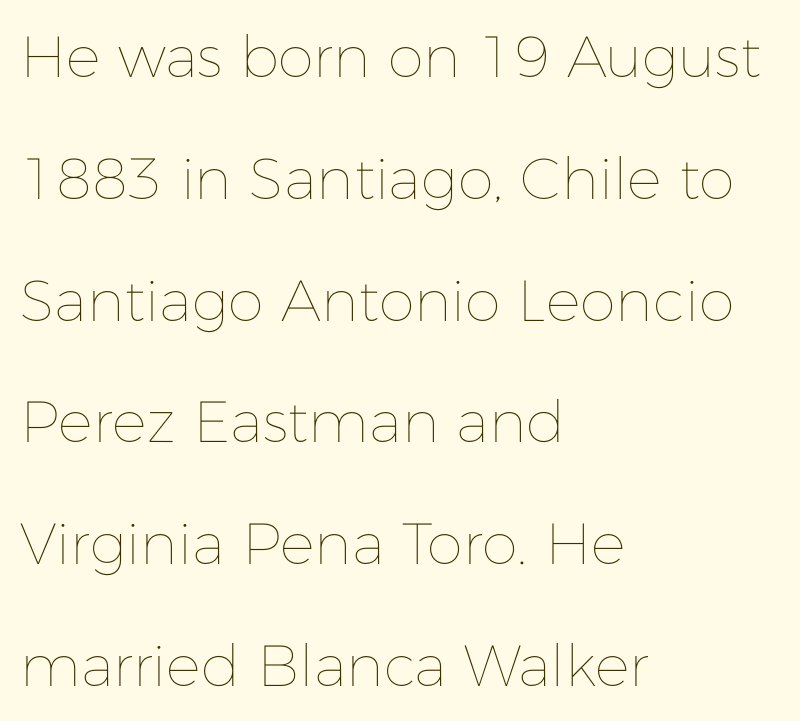
{"italic": "no", "bold": "no", "weight": "thin", "width": "normal", "stroke_contrast": "low", "x_height": "medium", "monospaced": "no", "underline": "no", "align": "left", "line_spacing": "loose", "line_spacing_ratio": 2.1, "letter_spacing": "normal", "letter_spacing_em": 0.0, "glyph_px": 58}
